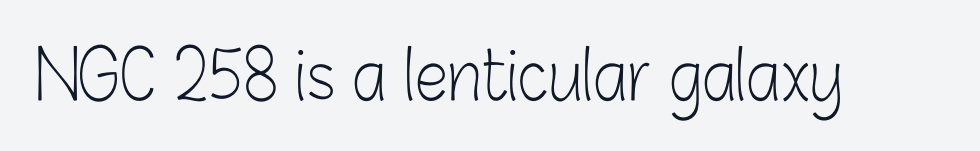
{"serif": "no", "italic": "no", "bold": "no", "weight": "light", "width": "condensed", "stroke_contrast": "low", "x_height": "medium", "monospaced": "no", "underline": "no", "letter_spacing": "normal", "letter_spacing_em": 0.0, "glyph_px": 67}
